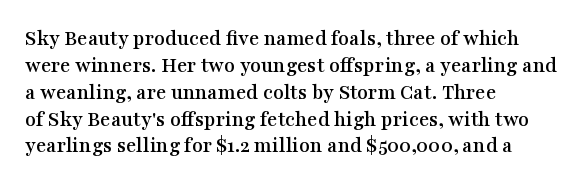
{"italic": "no", "underline": "no", "align": "left", "line_spacing_ratio": 1.22, "letter_spacing": "normal", "letter_spacing_em": 0.0, "glyph_px": 22}
